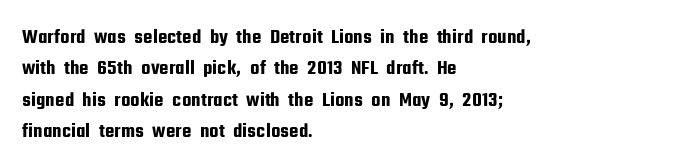
{"italic": "no", "underline": "no", "align": "left", "line_spacing": "normal", "line_spacing_ratio": 1.5, "letter_spacing": "normal", "letter_spacing_em": 0.0, "glyph_px": 21}
